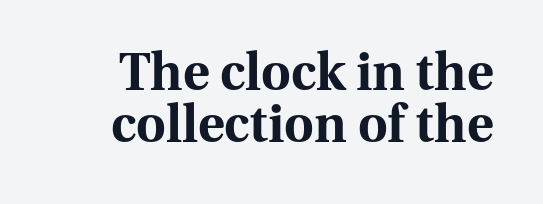
The image shows 51 px bold serif type, upright; set tight line spacing (1.01x), normal letter spacing, not underlined; medium stroke contrast and a medium x-height.
